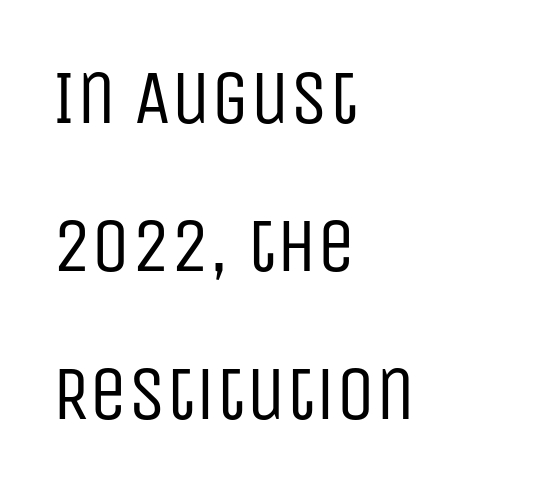
These lines are set flush left with a ragged right edge. The words here are not underlined. What stands out about the letter spacing? Nothing — it is the standard amount. On a weight scale, this lands at 450 or below. Leading is clearly above the norm, producing a sparse column.
